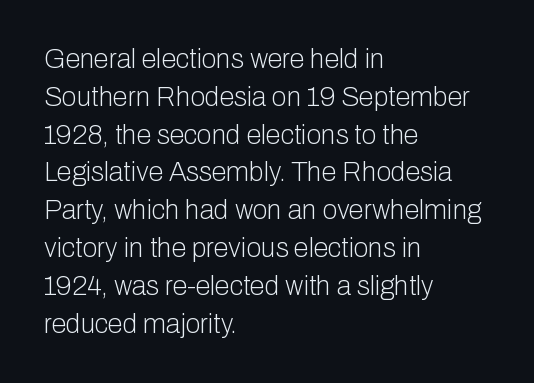
{"italic": "no", "bold": "no", "underline": "no", "align": "left", "line_spacing": "normal", "line_spacing_ratio": 1.4, "letter_spacing": "normal", "letter_spacing_em": 0.0, "glyph_px": 27}
